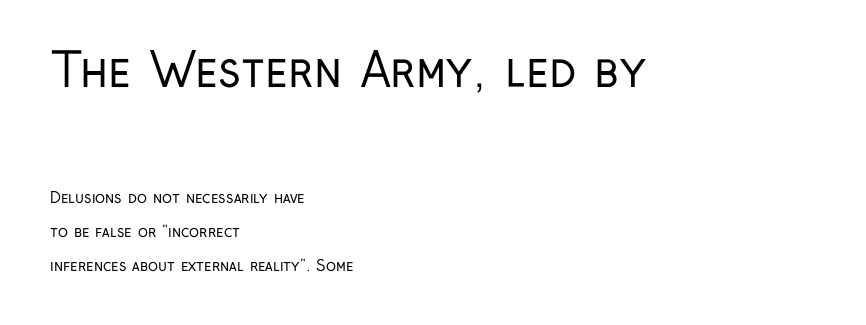
Q: Is the text bold? A: No.
Q: Is the text italic (slanted)? A: No, it is upright.
Q: Is the typeface a serif or a sans-serif typeface? A: Sans-serif.
Q: Is the text underlined? A: No.
Q: How is the paragraph aligned? A: Left-aligned.
Q: Is the spacing between letters normal or unusually wide? A: Normal.
Q: Is the spacing between lines tight, normal or loose? A: Loose.
Q: Which block of text is set in a larger size, the first (top) or the second (bottom)? A: The first (top) one.
Q: Width (condensed, normal, or wide)? A: Condensed.
Q: Stroke contrast? A: Low.
Q: x-height? A: Medium.
Q: Monospaced? A: No.
